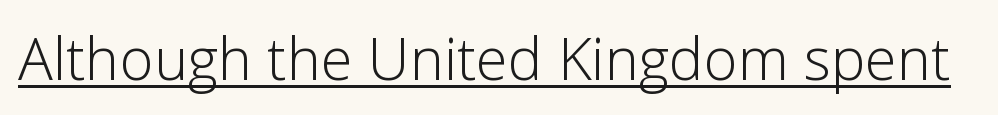
{"serif": "no", "italic": "no", "bold": "no", "weight": "light", "width": "normal", "stroke_contrast": "low", "x_height": "medium", "monospaced": "no", "underline": "yes", "letter_spacing": "normal", "letter_spacing_em": 0.0, "glyph_px": 58}
